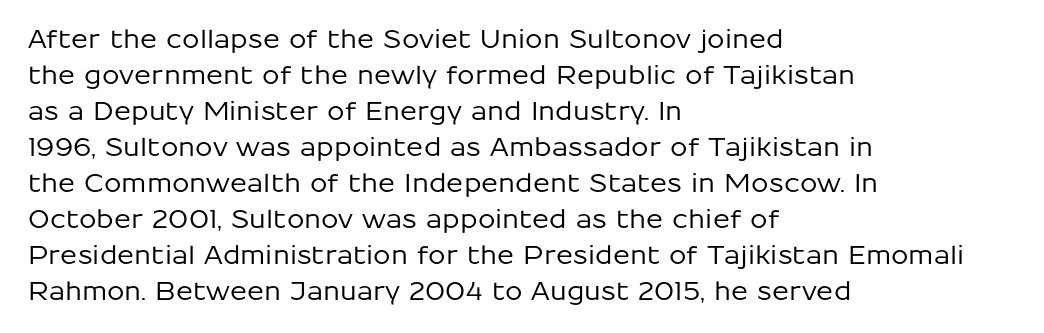
Vertically, the passage feels balanced, rows spaced as you'd expect. Every character sits straight up, as roman type does. A typesetter would call this zero additional tracking. Each line starts at the same left margin while the right side varies. Descenders are the only things crossing below the line.
